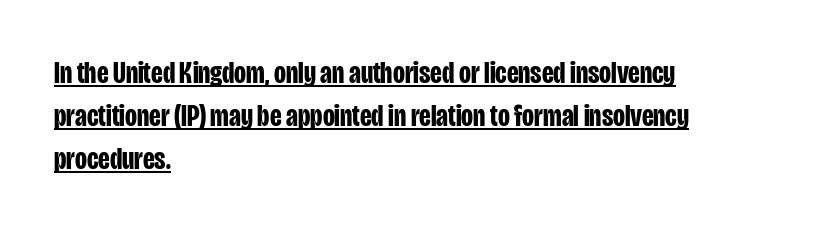
Q: Is the text bold? A: Yes.
Q: Is the text italic (slanted)? A: No, it is upright.
Q: Is the typeface a serif or a sans-serif typeface? A: Sans-serif.
Q: Is the text underlined? A: Yes.
Q: How is the paragraph aligned? A: Left-aligned.
Q: Is the spacing between letters normal or unusually wide? A: Normal.
Q: Is the spacing between lines tight, normal or loose? A: Normal.
Q: Width (condensed, normal, or wide)? A: Condensed.
Q: Stroke contrast? A: Low.
Q: x-height? A: Large.
Q: Monospaced? A: No.
